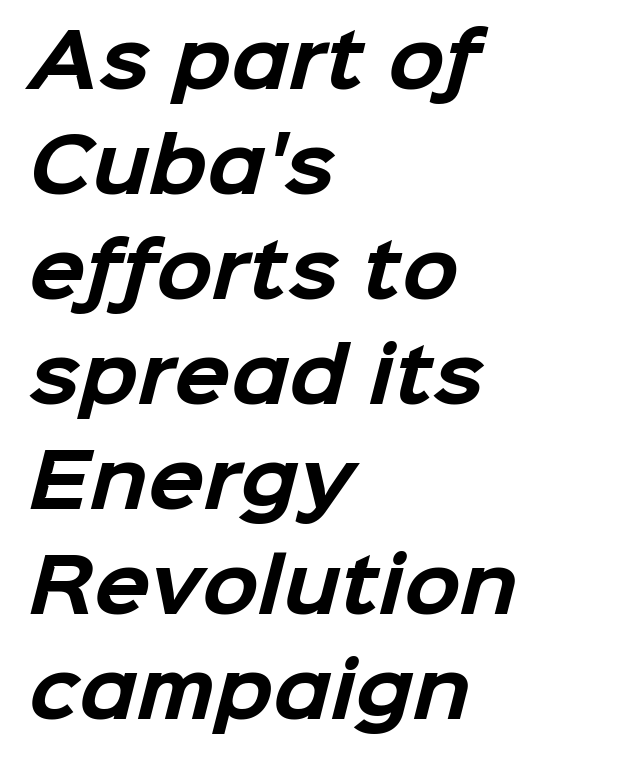
Regarding serifs, this sample does without them. The tracking reads as untouched default to a designer's eye. What's the leading like? Ordinary, nothing unusual. Honestly, there is no underline to notice here at all.
